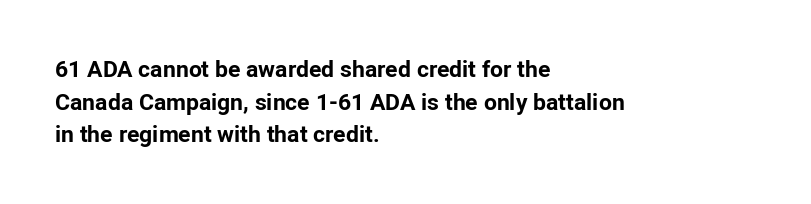
The image shows 23 px bold type, upright; set left-aligned, normal line spacing (1.42x), normal letter spacing, not underlined.
